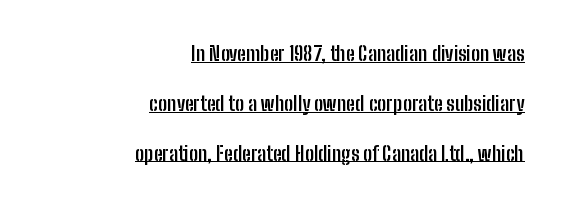
These lines stack with their right ends in a neat column. You could call the tracking neutral — neither tight nor loose. Underlining? Definitely there. If you drew a line through each stem, it would be perfectly vertical. What weight is shown? A full bold with thick strokes. The rendering uses a large line-height, opening up the rows.
